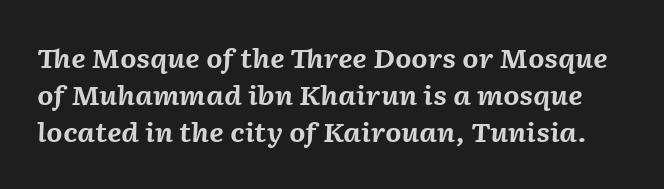
The image shows 26 px bold type, italic (leaning right); set normal line spacing (1.43x), normal letter spacing, not underlined.
